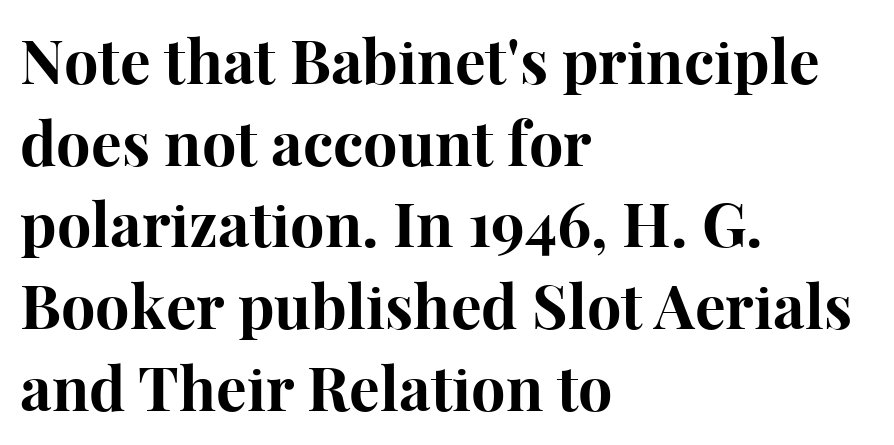
{"serif": "yes", "italic": "no", "bold": "yes", "weight": "bold", "width": "normal", "stroke_contrast": "high", "x_height": "medium", "monospaced": "no", "underline": "no", "align": "left", "line_spacing": "normal", "line_spacing_ratio": 1.34, "letter_spacing": "normal", "letter_spacing_em": 0.0, "glyph_px": 61}
